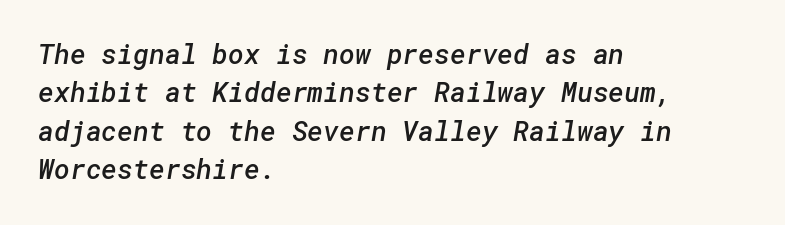
{"bold": "semi", "underline": "no", "align": "left", "line_spacing": "normal", "line_spacing_ratio": 1.42, "letter_spacing": "normal", "letter_spacing_em": 0.0, "glyph_px": 27}
